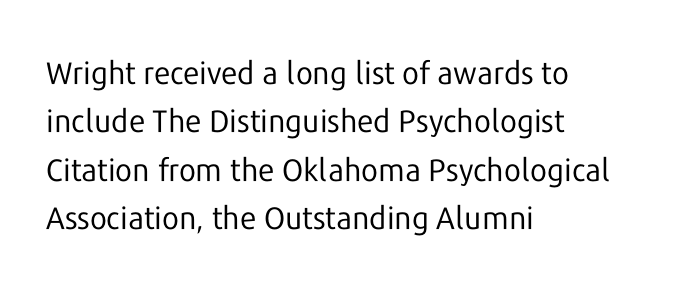
The image shows 31 px regular-weight sans-serif type, upright; set left-aligned, normal line spacing (1.56x), normal letter spacing, not underlined; low stroke contrast and a medium x-height.
